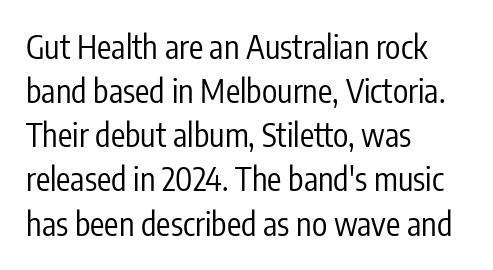
The image shows 32 px regular-weight, condensed sans-serif type, upright; set left-aligned, normal line spacing (1.38x), normal letter spacing, not underlined; low stroke contrast and a medium x-height.
